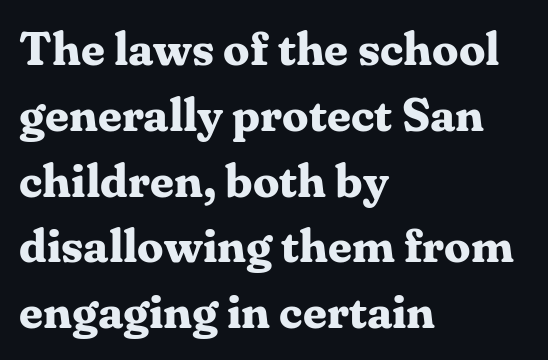
{"serif": "yes", "italic": "no", "bold": "yes", "weight": "bold", "width": "normal", "stroke_contrast": "medium", "x_height": "medium", "monospaced": "no", "underline": "no", "align": "left", "line_spacing": "normal", "line_spacing_ratio": 1.4, "letter_spacing": "normal", "letter_spacing_em": 0.0, "glyph_px": 47}
